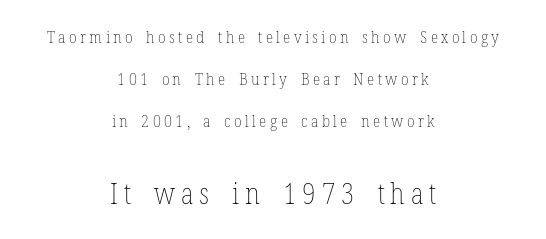
Q: Is the text bold? A: No.
Q: Is the text italic (slanted)? A: No, it is upright.
Q: Is the text underlined? A: No.
Q: How is the paragraph aligned? A: Centered.
Q: Is the spacing between letters normal or unusually wide? A: Unusually wide.
Q: Is the spacing between lines tight, normal or loose? A: Loose.
Q: Which block of text is set in a larger size, the first (top) or the second (bottom)? A: The second (bottom) one.
Q: Width (condensed, normal, or wide)? A: Condensed.
Q: Stroke contrast? A: Low.
Q: x-height? A: Medium.
Q: Monospaced? A: No.
